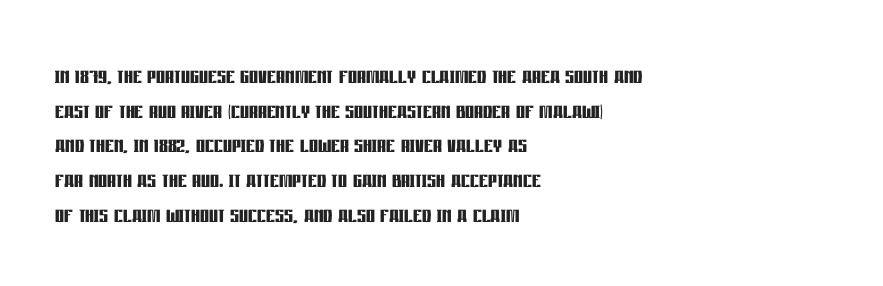
{"serif": "no", "italic": "no", "bold": "yes", "weight": "semibold", "width": "condensed", "stroke_contrast": "low", "x_height": "large", "monospaced": "no", "underline": "no", "align": "left", "line_spacing_ratio": 1.24, "letter_spacing": "normal", "letter_spacing_em": 0.0, "glyph_px": 28}
